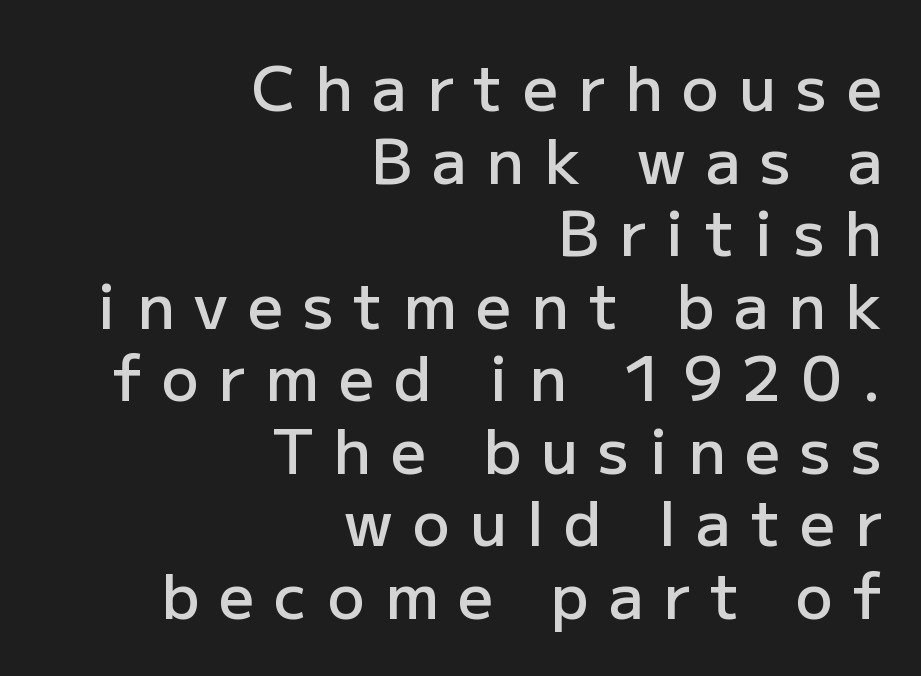
{"serif": "no", "italic": "no", "bold": "semi", "weight": "semibold", "width": "normal", "stroke_contrast": "low", "x_height": "medium", "monospaced": "no", "underline": "no", "align": "right", "line_spacing_ratio": 1.17, "letter_spacing": "wide", "letter_spacing_em": 0.32, "glyph_px": 62}
